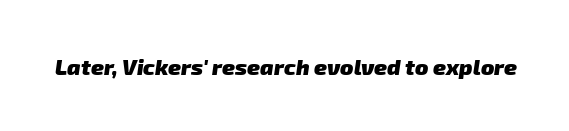
Does extra space separate the letters? No, they use regular spacing. Quick note: underline off. This is heavy type, rendered in bold.
